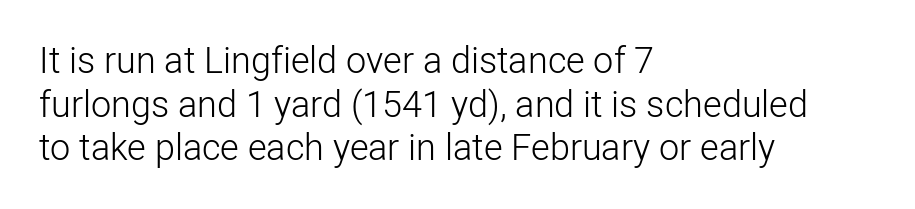
{"serif": "no", "italic": "no", "bold": "no", "weight": "light", "width": "normal", "stroke_contrast": "low", "x_height": "medium", "monospaced": "no", "underline": "no", "align": "left", "line_spacing_ratio": 1.21, "letter_spacing": "normal", "letter_spacing_em": 0.0, "glyph_px": 36}
